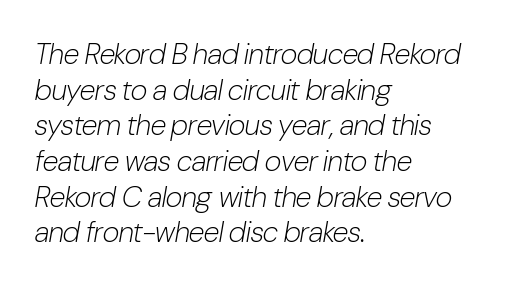
{"italic": "yes", "lean": "right", "slant_degrees": 10, "bold": "no", "weight": "light", "width": "condensed", "stroke_contrast": "low", "x_height": "medium", "monospaced": "no", "underline": "no", "align": "left", "line_spacing_ratio": 1.23, "letter_spacing": "normal", "letter_spacing_em": 0.0, "glyph_px": 29}
